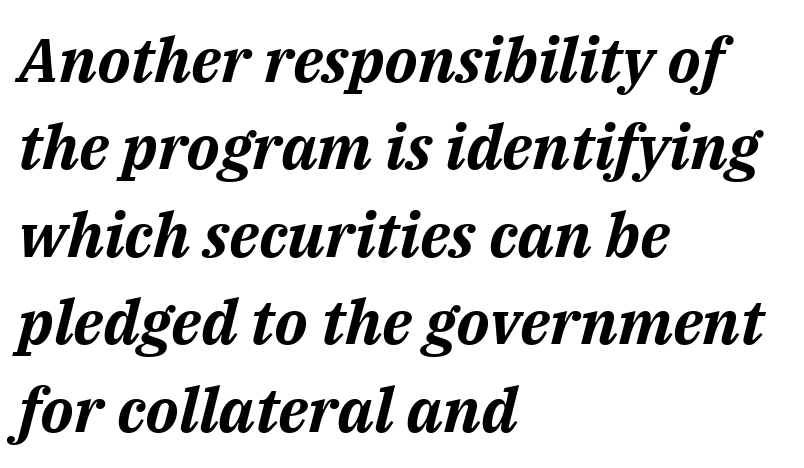
Letters rest on an invisible, unmarked baseline. The rendering keeps characters at their native spacing. Horizontal alignment here is leftward, the default for most running prose. Summary of vertical rhythm: regular, with standard interline spacing. Its strokes are broad and dark, the hallmark of bold type. Varying glyph widths throughout — classic text-font behaviour.
